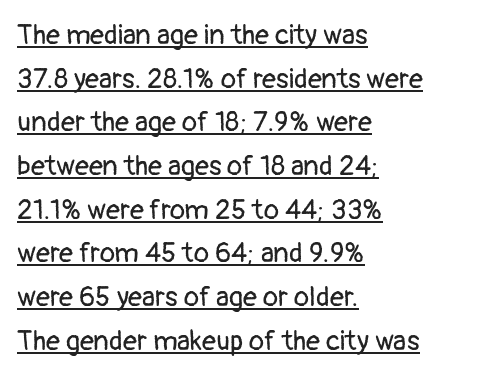
{"serif": "no", "italic": "no", "bold": "no", "weight": "regular", "width": "normal", "stroke_contrast": "low", "x_height": "medium", "monospaced": "no", "underline": "yes", "align": "left", "line_spacing": "normal", "line_spacing_ratio": 1.56, "letter_spacing": "normal", "letter_spacing_em": 0.0, "glyph_px": 28}
